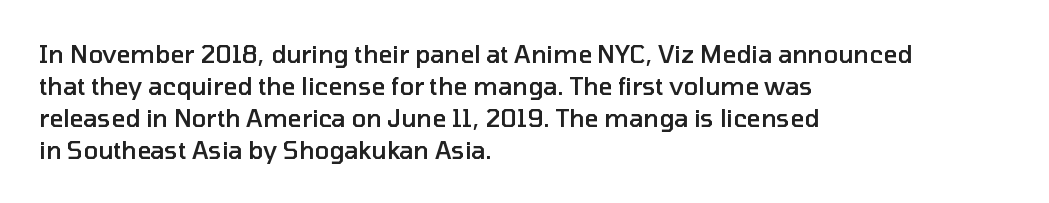
The foot of each line stays bare and open. Weight check: semibold — heavier than regular, not quite bold. Summary of vertical rhythm: regular, with standard interline spacing. Alignment: flush left.
